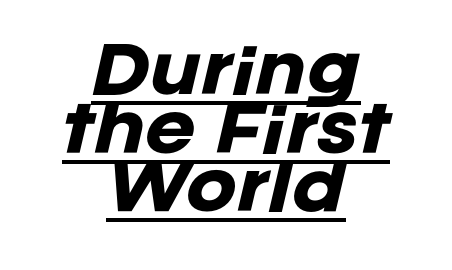
The rag falls on both sides of this text block equally. This rendering leaves character spacing at its baseline value. Students, observe the line beneath the letters — that is underlining. The rendering uses natural spacing where letterforms have individual widths. These words are printed bold, with thick strokes throughout. Looking at the ascenders, they clearly lean.
